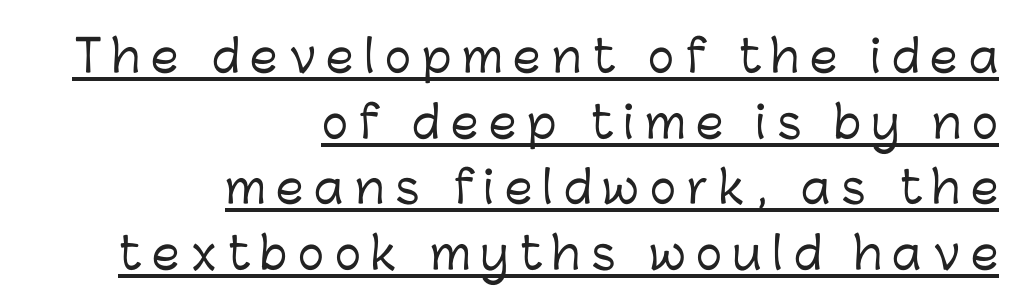
{"serif": "no", "italic": "no", "width": "normal", "stroke_contrast": "low", "x_height": "medium", "monospaced": "no", "underline": "yes", "align": "right", "line_spacing": "normal", "line_spacing_ratio": 1.49, "letter_spacing": "wide", "letter_spacing_em": 0.25, "glyph_px": 44}
